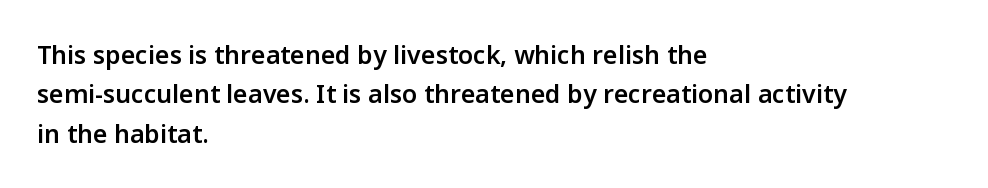
{"italic": "no", "bold": "semi", "underline": "no", "align": "left", "line_spacing": "normal", "line_spacing_ratio": 1.58, "letter_spacing": "normal", "letter_spacing_em": 0.0, "glyph_px": 25}
